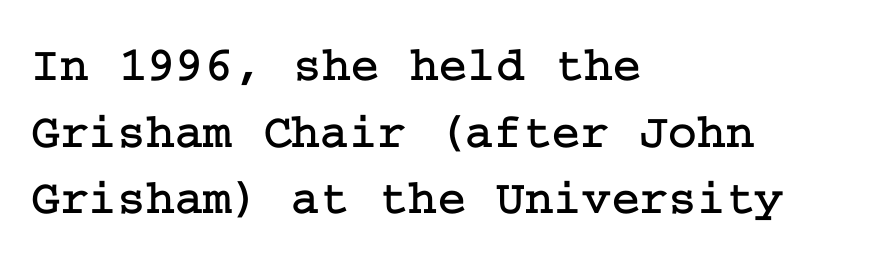
Regular leading. The letters stand upright; this is a roman face. You can tell from the footed stems that serif type was used. Nobody touched the tracking dial on this one. The paragraph shown leans on its left margin. Honestly, there is no underline to notice here at all.
